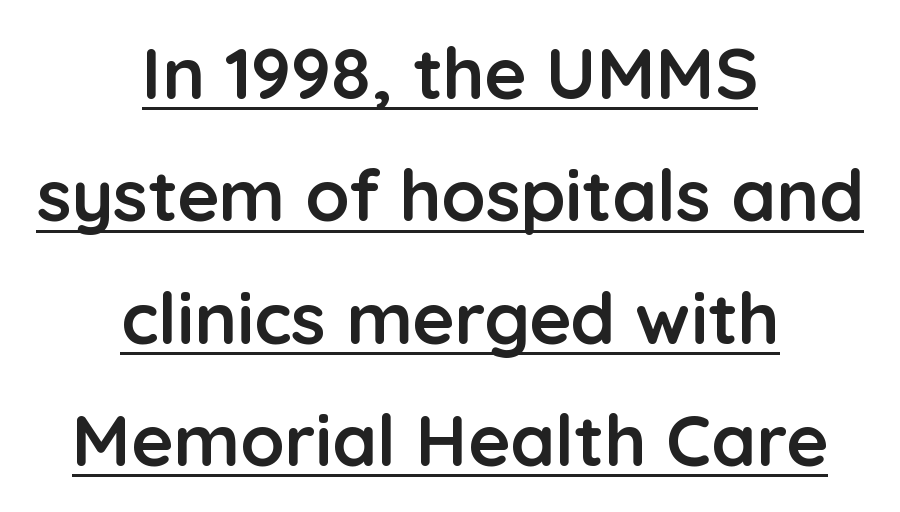
{"serif": "no", "italic": "no", "bold": "yes", "weight": "semibold", "width": "normal", "stroke_contrast": "low", "x_height": "medium", "monospaced": "no", "underline": "yes", "align": "center", "line_spacing": "normal", "line_spacing_ratio": 1.7, "letter_spacing": "normal", "letter_spacing_em": 0.0, "glyph_px": 72}
